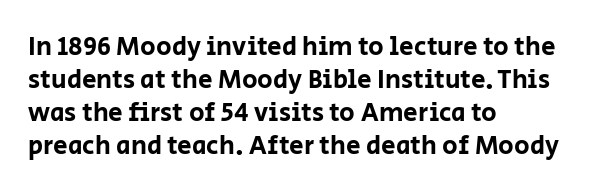
The image shows 26 px text type, upright; set left-aligned, normal line spacing (1.27x), normal letter spacing, not underlined.
